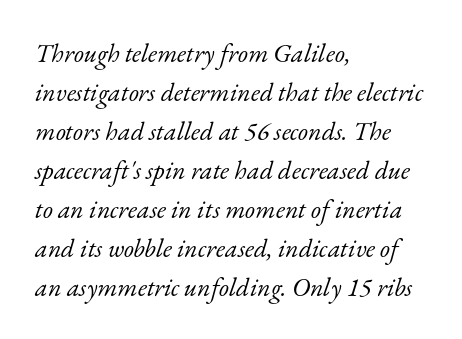
Q: Is the text bold? A: No.
Q: Is the text italic (slanted)? A: Yes, it leans right by about 17 degrees.
Q: Is the text underlined? A: No.
Q: How is the paragraph aligned? A: Left-aligned.
Q: Is the spacing between letters normal or unusually wide? A: Normal.
Q: Is the spacing between lines tight, normal or loose? A: Normal.
